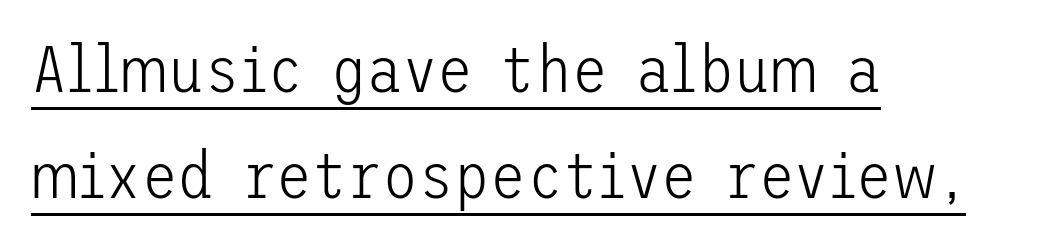
{"serif": "no", "italic": "no", "bold": "no", "weight": "light", "width": "normal", "stroke_contrast": "low", "x_height": "medium", "underline": "yes", "align": "left", "line_spacing": "normal", "line_spacing_ratio": 1.61, "letter_spacing": "normal", "letter_spacing_em": 0.0, "glyph_px": 66}
